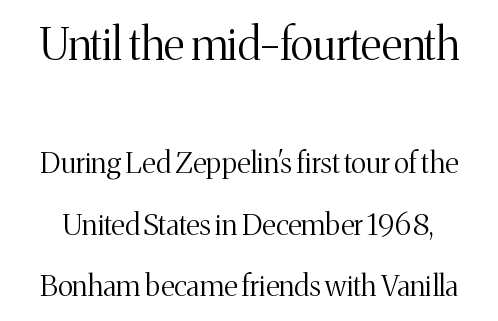
The image shows 44 px light serif type, upright; set loose line spacing (2.12x), normal letter spacing, not underlined; the first (top) block is 1.52x larger; medium stroke contrast and a medium x-height.
